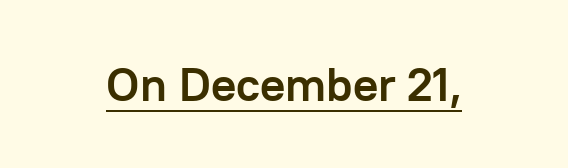
The image shows 47 px semibold sans-serif type, upright; set normal letter spacing, underlined; low stroke contrast and a medium x-height.
